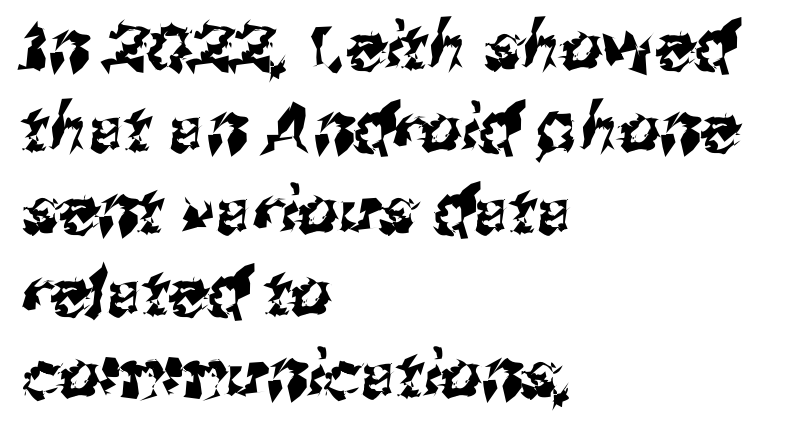
{"serif": "no", "width": "normal", "stroke_contrast": "medium", "x_height": "medium", "monospaced": "no", "underline": "no", "align": "left", "line_spacing": "normal", "line_spacing_ratio": 1.26, "letter_spacing": "normal", "letter_spacing_em": 0.0, "glyph_px": 65}
